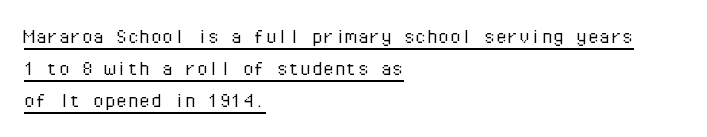
The lettering stays uniformly vertical, giving the passage a roman look. The vertical gap from one line to the next is medium. Heaviness? Minimal to ordinary, like unemphasized prose. Somebody hit Ctrl+U on this one — the words are underlined.
